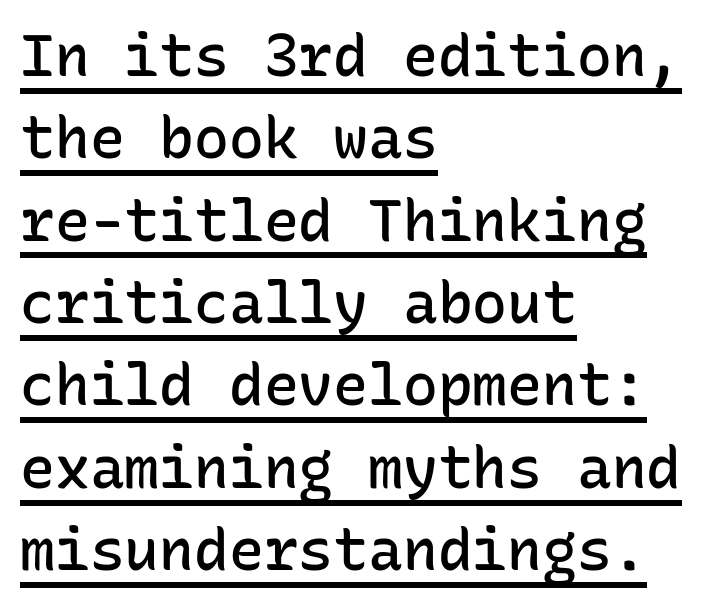
{"serif": "no", "italic": "no", "bold": "semi", "weight": "semibold", "width": "normal", "stroke_contrast": "low", "x_height": "medium", "monospaced": "yes", "underline": "yes", "align": "left", "line_spacing": "normal", "line_spacing_ratio": 1.42, "letter_spacing": "normal", "letter_spacing_em": 0.0, "glyph_px": 58}
